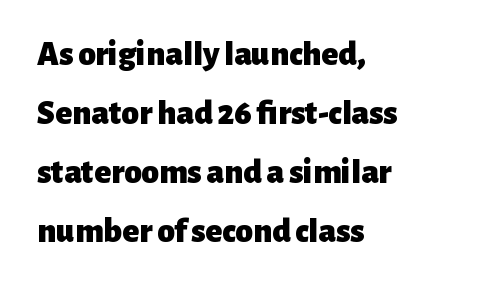
{"serif": "no", "italic": "no", "bold": "yes", "weight": "heavy", "width": "normal", "stroke_contrast": "low", "x_height": "medium", "monospaced": "no", "underline": "no", "align": "left", "line_spacing": "normal", "line_spacing_ratio": 1.69, "letter_spacing": "normal", "letter_spacing_em": 0.0, "glyph_px": 35}
